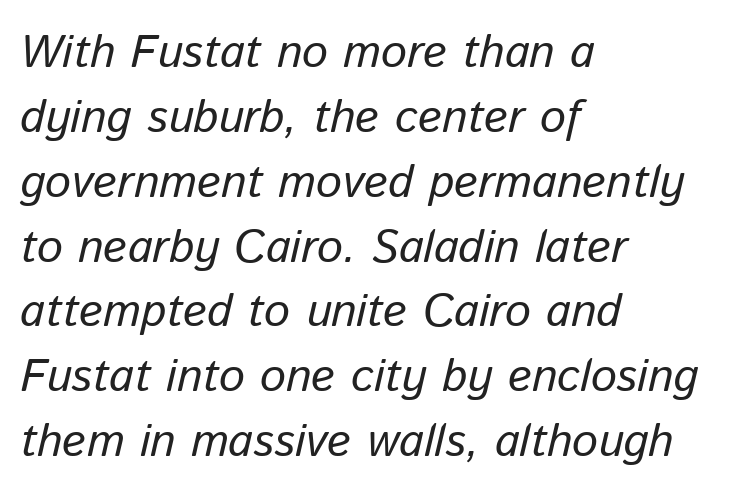
{"italic": "yes", "lean": "right", "slant_degrees": 13, "bold": "no", "weight": "regular", "width": "normal", "stroke_contrast": "low", "x_height": "medium", "monospaced": "no", "underline": "no", "align": "left", "line_spacing": "normal", "line_spacing_ratio": 1.41, "letter_spacing": "normal", "letter_spacing_em": 0.0, "glyph_px": 46}
